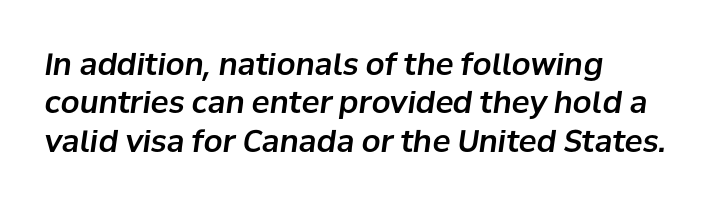
The image shows 30 px text type, italic (leaning right); set left-aligned, normal line spacing (1.28x), normal letter spacing, not underlined; low stroke contrast and a medium x-height.
